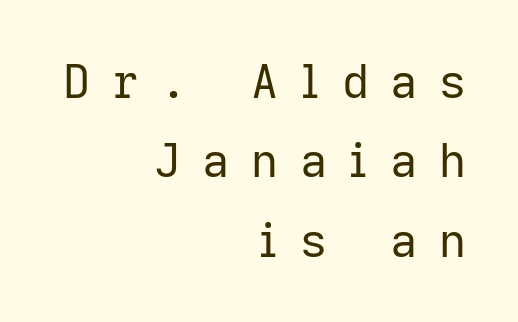
Proportional: the letters do not fall into vertical columns. No chunkiness to these letters — they're not bold. In CSS terms this would be text-align: right. Vertical strokes here are truly vertical.
